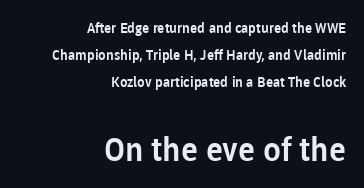
The image shows 33 px sans-serif type, upright; set right-aligned, loose line spacing (1.94x), normal letter spacing, not underlined; the second (bottom) block is 2.36x larger; low stroke contrast and a medium x-height.
